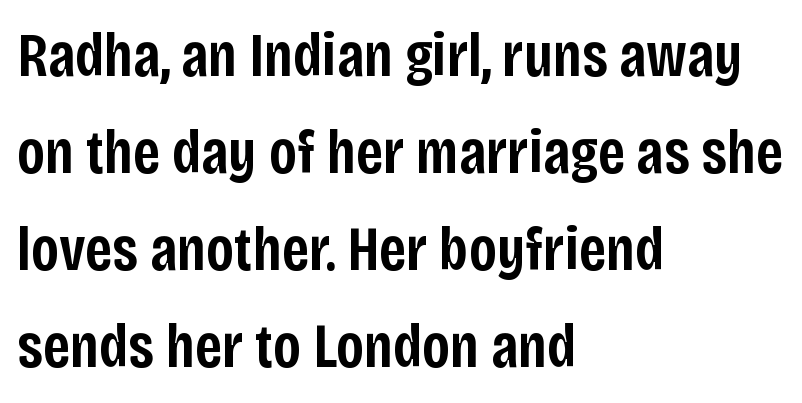
The image shows 63 px semibold, condensed sans-serif type, upright; set left-aligned, normal line spacing (1.54x), normal letter spacing, not underlined; low stroke contrast and a large x-height.
